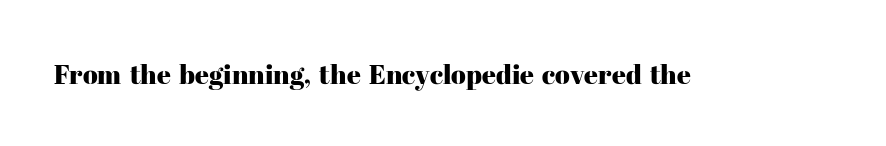
{"italic": "no", "underline": "no", "letter_spacing": "normal", "letter_spacing_em": 0.0, "glyph_px": 27}
